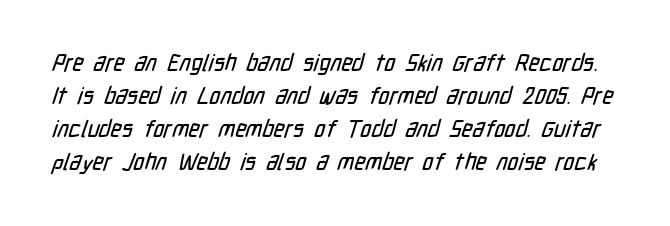
{"underline": "no", "line_spacing": "normal", "line_spacing_ratio": 1.44, "letter_spacing": "normal", "letter_spacing_em": 0.0, "glyph_px": 23}
